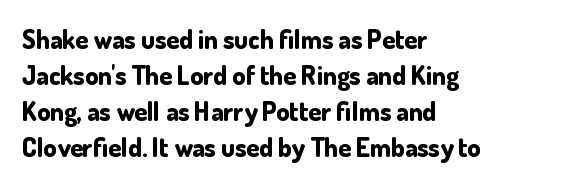
Weight: bold. Inter-character spacing is left at the font's built-in metrics. Check the space under the baseline: it is left empty. These lines sit exactly where default settings would place them. Compared with a centered layout, this one pins lines to the left instead.
